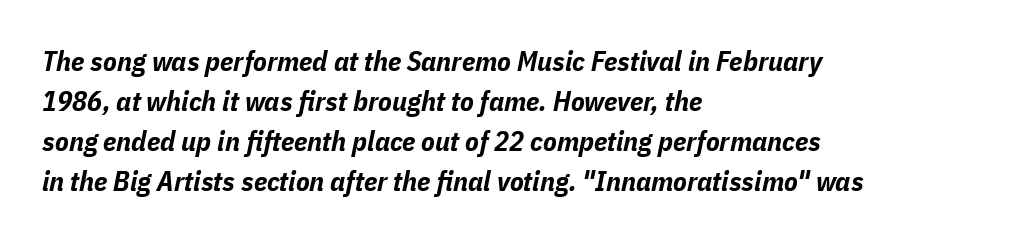
This sample is left-justified, so line endings fall wherever the words run out. Typographic density is high because the face is bold. Characters are canted at an angle relative to the baseline's perpendicular. The designer left line spacing at the default.
